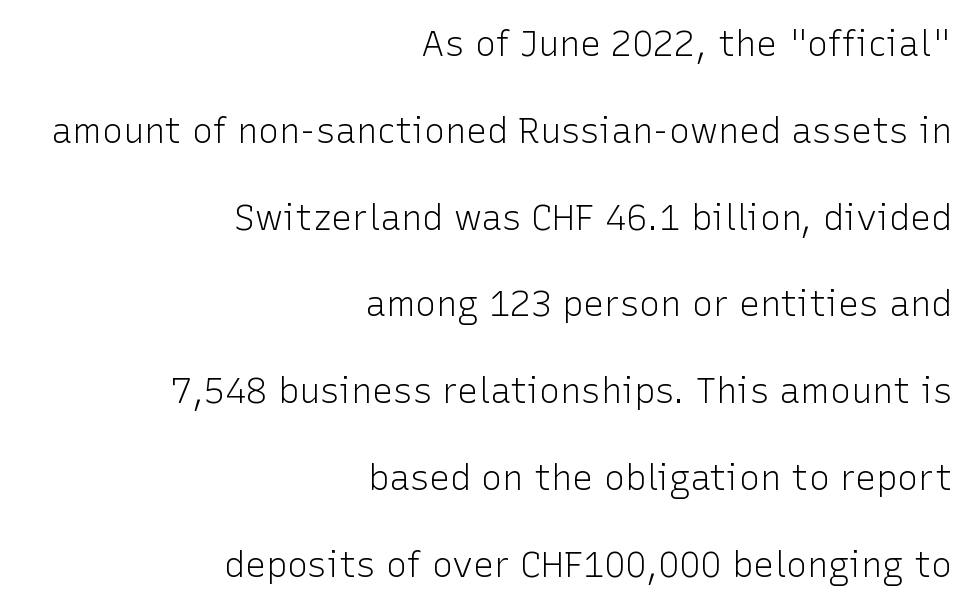
Q: Is the text bold? A: No.
Q: Is the text italic (slanted)? A: No, it is upright.
Q: Is the typeface a serif or a sans-serif typeface? A: Sans-serif.
Q: Is the text underlined? A: No.
Q: How is the paragraph aligned? A: Right-aligned.
Q: Is the spacing between letters normal or unusually wide? A: Normal.
Q: Is the spacing between lines tight, normal or loose? A: Loose.
Q: Width (condensed, normal, or wide)? A: Normal.
Q: Stroke contrast? A: Low.
Q: x-height? A: Medium.
Q: Monospaced? A: No.
